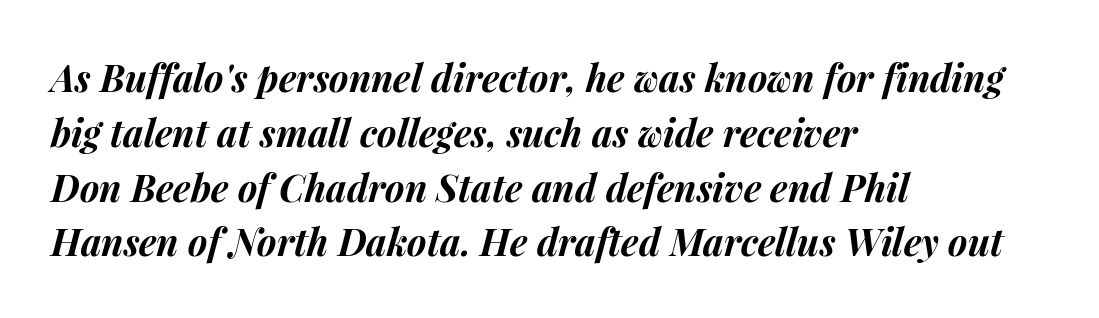
Q: Is the text bold? A: Yes.
Q: Is the text italic (slanted)? A: Yes, it leans right by about 15 degrees.
Q: Is the text underlined? A: No.
Q: How is the paragraph aligned? A: Left-aligned.
Q: Is the spacing between letters normal or unusually wide? A: Normal.
Q: Is the spacing between lines tight, normal or loose? A: Normal.
Q: Width (condensed, normal, or wide)? A: Normal.
Q: Stroke contrast? A: Medium.
Q: x-height? A: Medium.
Q: Monospaced? A: No.
